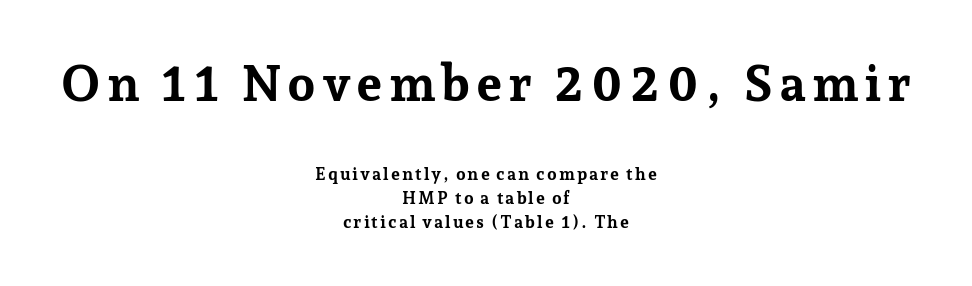
Q: Is the text bold? A: Yes.
Q: Is the text italic (slanted)? A: No, it is upright.
Q: Is the typeface a serif or a sans-serif typeface? A: Serif.
Q: Is the text underlined? A: No.
Q: How is the paragraph aligned? A: Centered.
Q: Is the spacing between lines tight, normal or loose? A: Normal.
Q: Which block of text is set in a larger size, the first (top) or the second (bottom)? A: The first (top) one.
Q: Width (condensed, normal, or wide)? A: Normal.
Q: Stroke contrast? A: Low.
Q: x-height? A: Medium.
Q: Monospaced? A: No.
